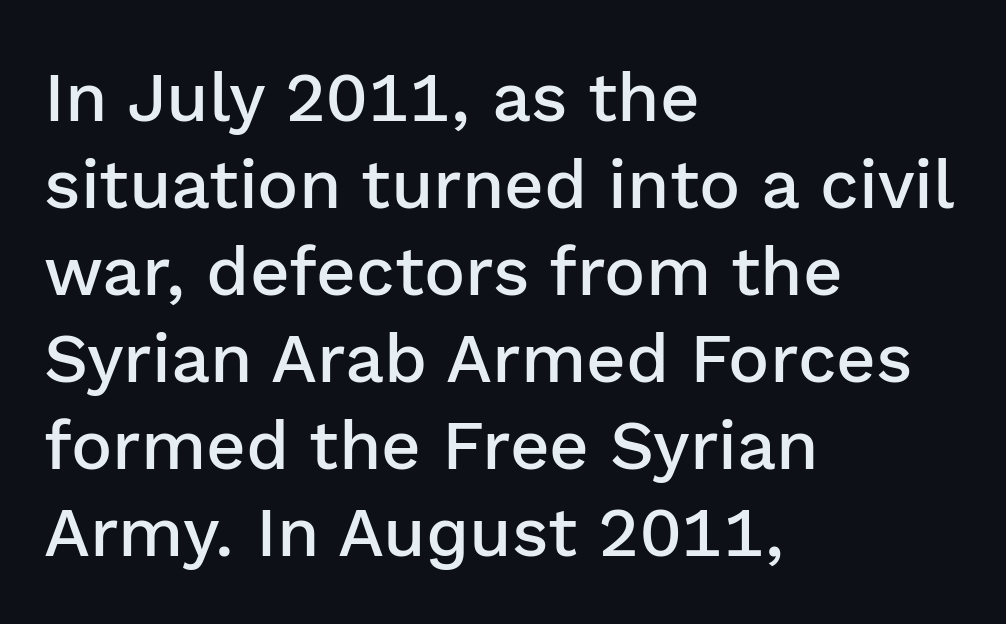
{"serif": "no", "italic": "no", "bold": "semi", "weight": "semibold", "width": "normal", "stroke_contrast": "low", "x_height": "medium", "monospaced": "no", "underline": "no", "align": "left", "line_spacing": "normal", "line_spacing_ratio": 1.26, "letter_spacing": "normal", "letter_spacing_em": 0.0, "glyph_px": 69}
